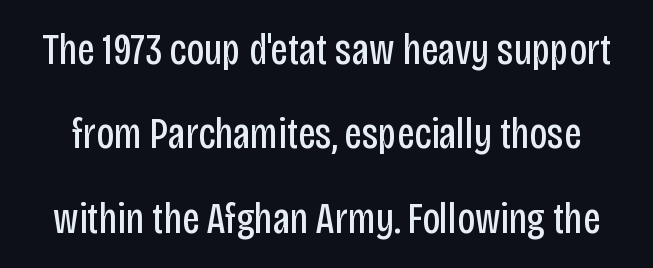
Q: Is the text bold? A: No.
Q: Is the text italic (slanted)? A: No, it is upright.
Q: Is the typeface a serif or a sans-serif typeface? A: Sans-serif.
Q: Is the text underlined? A: No.
Q: Is the spacing between letters normal or unusually wide? A: Normal.
Q: Is the spacing between lines tight, normal or loose? A: Loose.
Q: Width (condensed, normal, or wide)? A: Condensed.
Q: Stroke contrast? A: Low.
Q: x-height? A: Large.
Q: Monospaced? A: No.
